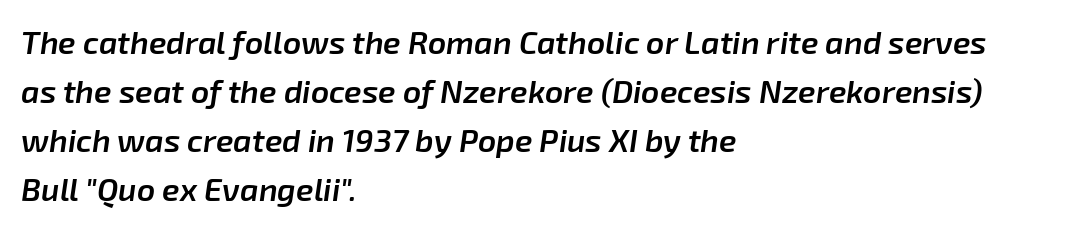
Q: Is the text bold? A: Semi-bold.
Q: Is the text italic (slanted)? A: Yes, it leans right by about 8 degrees.
Q: Is the text underlined? A: No.
Q: How is the paragraph aligned? A: Left-aligned.
Q: Is the spacing between letters normal or unusually wide? A: Normal.
Q: Is the spacing between lines tight, normal or loose? A: Normal.
Q: Width (condensed, normal, or wide)? A: Normal.
Q: Stroke contrast? A: Low.
Q: x-height? A: Medium.
Q: Monospaced? A: No.
